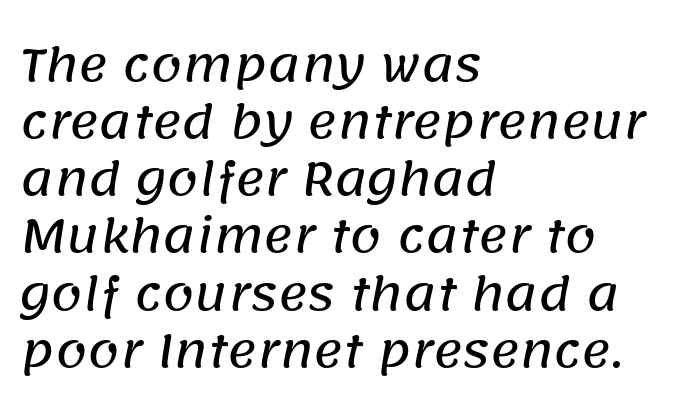
The rag falls on the right side of this text block. Here the designer chose a conventional face with non-uniform glyph widths. Does the type have serifs? No, each stem ends abruptly. Short note: letters normally spaced. Words float on clear page, feet unadorned. Vertically, the passage feels balanced, rows spaced as you'd expect.
